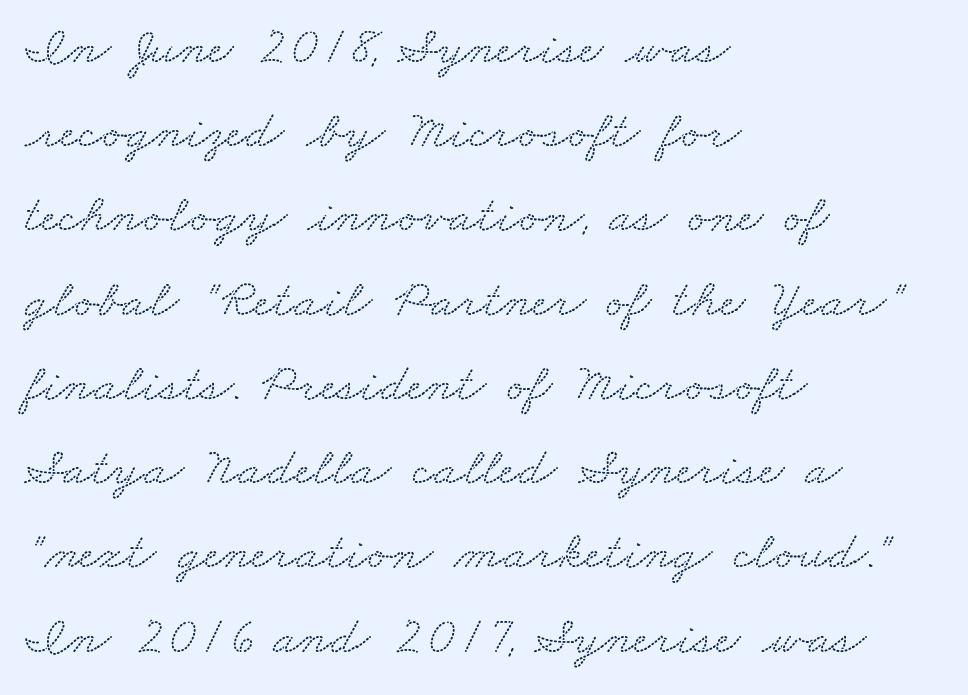
Q: Is the text underlined? A: No.
Q: How is the paragraph aligned? A: Left-aligned.
Q: Is the spacing between letters normal or unusually wide? A: Normal.
Q: Is the spacing between lines tight, normal or loose? A: Normal.
Q: Width (condensed, normal, or wide)? A: Wide.
Q: Stroke contrast? A: Low.
Q: x-height? A: Small.
Q: Monospaced? A: No.
